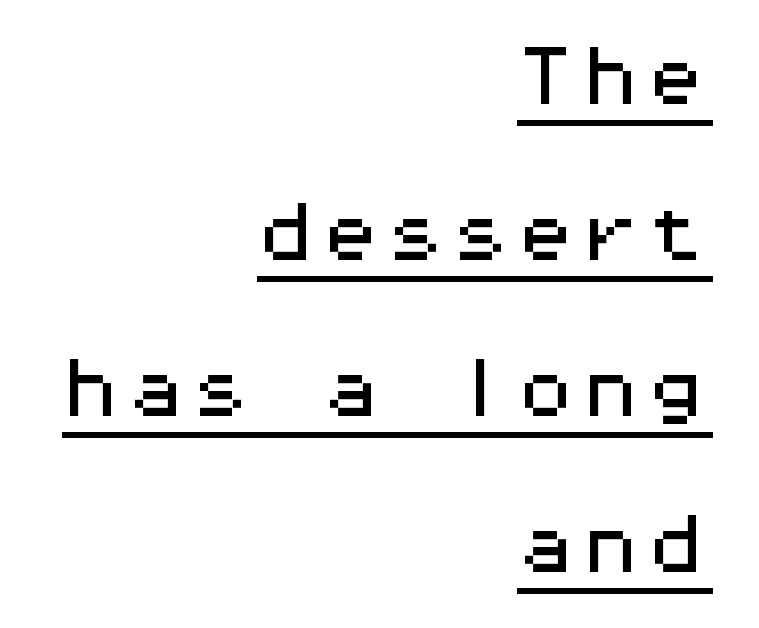
Q: Is the text italic (slanted)? A: No, it is upright.
Q: Is the typeface a serif or a sans-serif typeface? A: Sans-serif.
Q: Is the text underlined? A: Yes.
Q: How is the paragraph aligned? A: Right-aligned.
Q: Is the spacing between letters normal or unusually wide? A: Normal.
Q: Is the spacing between lines tight, normal or loose? A: Loose.
Q: Width (condensed, normal, or wide)? A: Wide.
Q: Stroke contrast? A: Medium.
Q: x-height? A: Medium.
Q: Monospaced? A: Yes.
